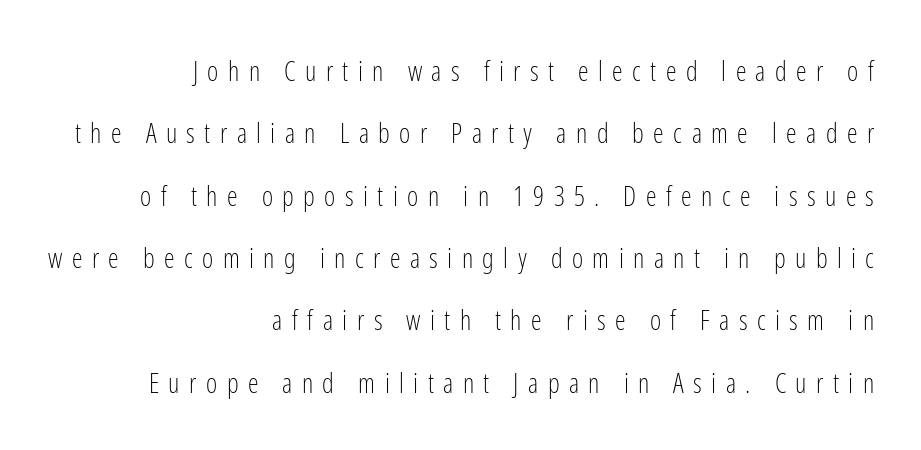
This rendering uses right alignment, leaving the left contour irregular. Beneath every word, the page is bare. The passage shown has open, widely tracked lettering throughout. On a weight scale, this lands at 450 or below. Designer's note — italics off, roman on. Honestly, the rows look like they've been pulled way apart.
